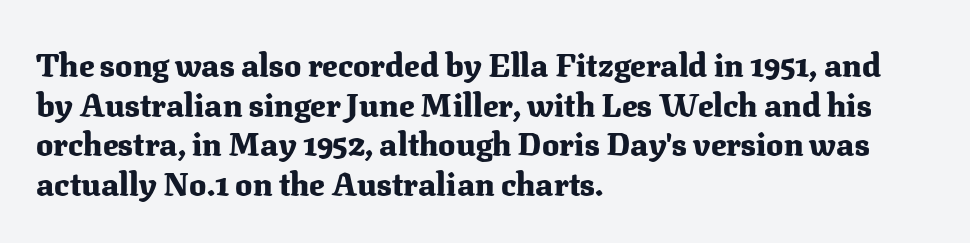
The image shows 32 px heavy serif type, upright; set left-aligned, line spacing 1.24x, normal letter spacing, not underlined; medium stroke contrast and a medium x-height.
